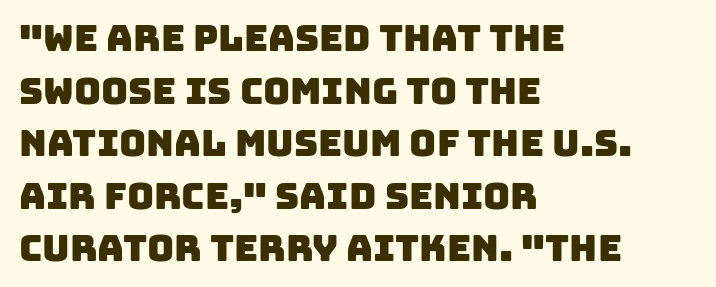
The image shows 37 px sans-serif type; set left-aligned, normal line spacing (1.42x), normal letter spacing, not underlined; low stroke contrast and a large x-height.
